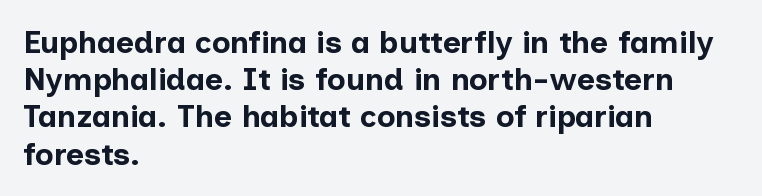
The image shows 31 px bold sans-serif type, upright; set left-aligned, line spacing 1.2x, normal letter spacing, not underlined; low stroke contrast and a medium x-height.
